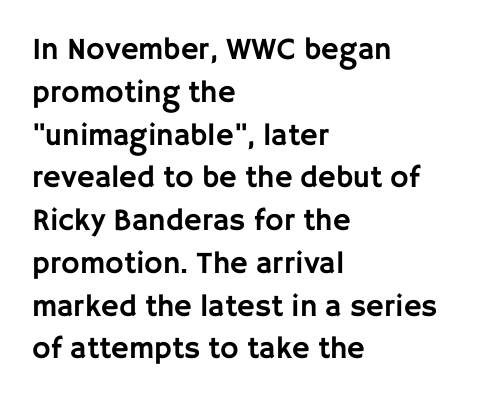
You can tell it's not italic because the verticals are truly vertical. The glyphs are unaccompanied by any horizontal stroke below them. Students, observe: this is what conventionally led text looks like. The paragraph shown leans on its left margin. The rendering shows plain stroke endings on the letterforms — a sans-serif design. Looks like regular typesetting: each glyph gets only the width it needs.
